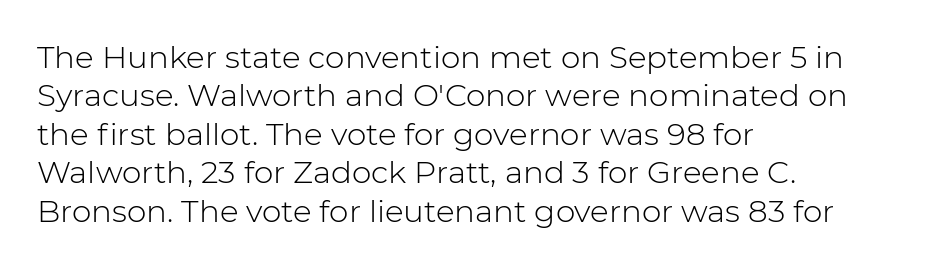
The image shows 31 px light sans-serif type, upright; set left-aligned, line spacing 1.24x, normal letter spacing, not underlined; low stroke contrast and a medium x-height.
